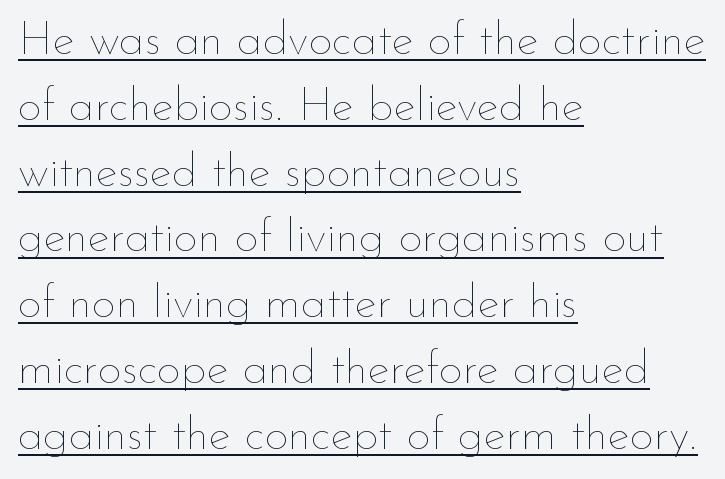
Q: Is the text bold? A: No.
Q: Is the text italic (slanted)? A: No, it is upright.
Q: Is the text underlined? A: Yes.
Q: How is the paragraph aligned? A: Left-aligned.
Q: Is the spacing between letters normal or unusually wide? A: Normal.
Q: Is the spacing between lines tight, normal or loose? A: Normal.
Q: Width (condensed, normal, or wide)? A: Normal.
Q: Stroke contrast? A: Low.
Q: x-height? A: Small.
Q: Monospaced? A: No.
